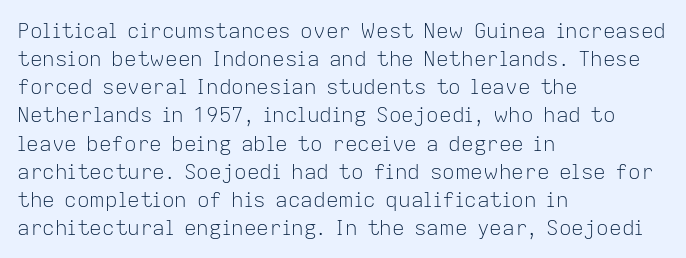
Q: Is the text bold? A: No.
Q: Is the text italic (slanted)? A: No, it is upright.
Q: Is the text underlined? A: No.
Q: How is the paragraph aligned? A: Left-aligned.
Q: Is the spacing between letters normal or unusually wide? A: Normal.
Q: Is the spacing between lines tight, normal or loose? A: Normal.
